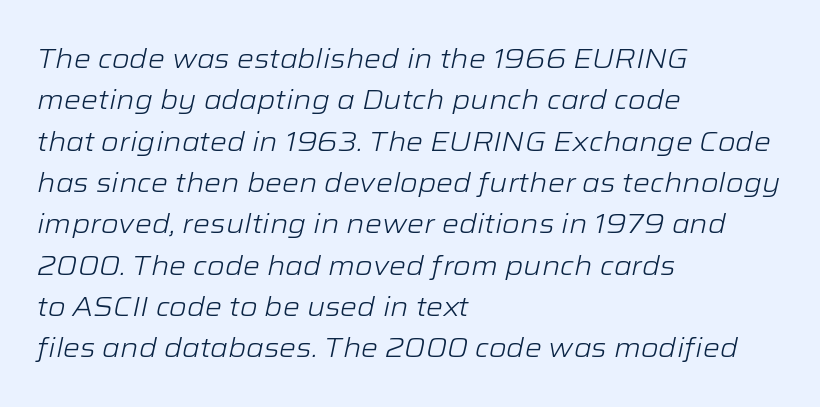
The image shows 27 px text type, italic (leaning right); set left-aligned, normal line spacing (1.53x), normal letter spacing, not underlined.
